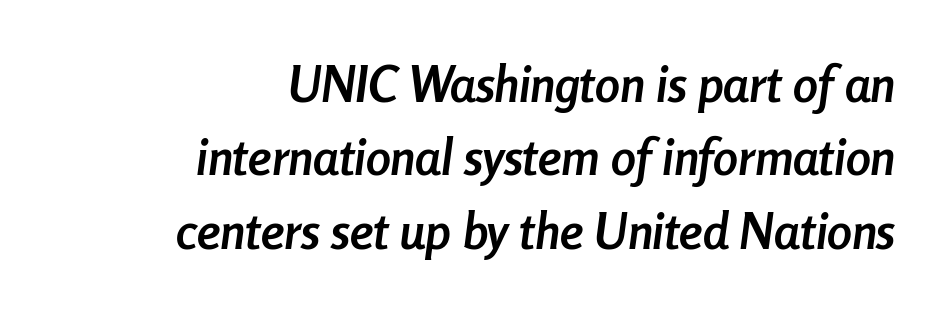
Is there much room between lines? A standard amount, neither cramped nor airy. These lines are rendered in a variable-pitch font. Honestly, there is no underline to notice here at all. The face used here has a pronounced slope to its letters.
